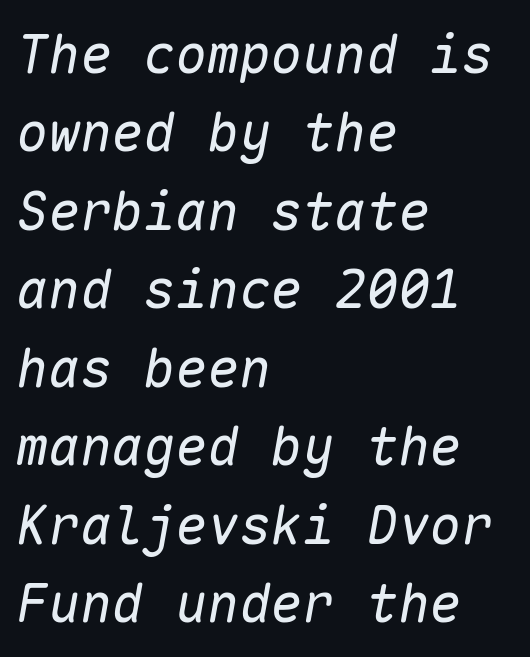
The image shows 53 px regular-weight type, italic (leaning right), monospaced; set left-aligned, normal line spacing (1.48x), normal letter spacing, not underlined; low stroke contrast and a medium x-height.
